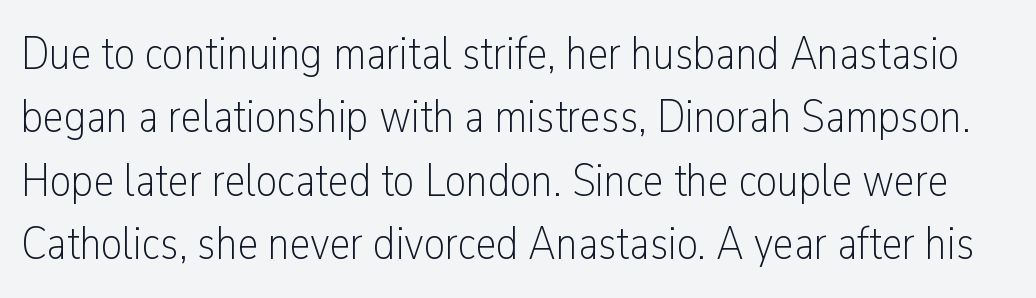
The image shows 47 px light, condensed sans-serif type, upright; set normal line spacing (1.35x), normal letter spacing, not underlined; low stroke contrast and a medium x-height.
